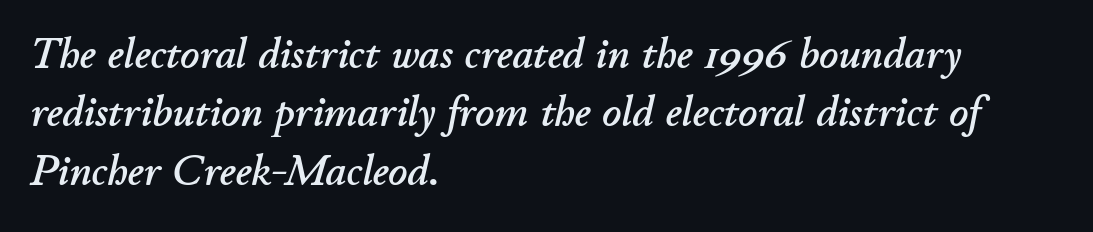
{"italic": "yes", "lean": "right", "slant_degrees": 11, "width": "normal", "stroke_contrast": "low", "x_height": "small", "monospaced": "no", "underline": "no", "align": "left", "line_spacing": "normal", "line_spacing_ratio": 1.39, "letter_spacing": "normal", "letter_spacing_em": 0.0, "glyph_px": 42}
